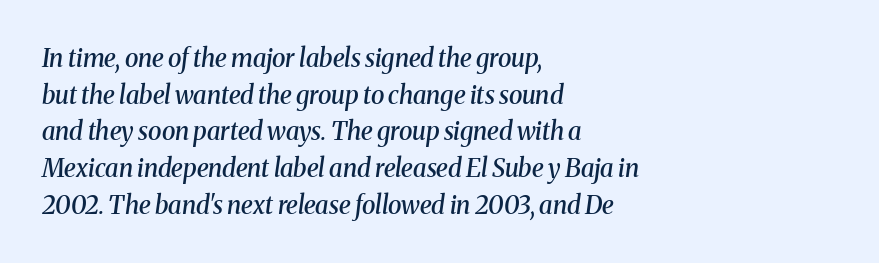
Q: Is the text bold? A: Semi-bold.
Q: Is the text italic (slanted)? A: Yes, it leans right by about 8 degrees.
Q: Is the text underlined? A: No.
Q: How is the paragraph aligned? A: Left-aligned.
Q: Is the spacing between letters normal or unusually wide? A: Normal.
Q: Is the spacing between lines tight, normal or loose? A: Normal.
